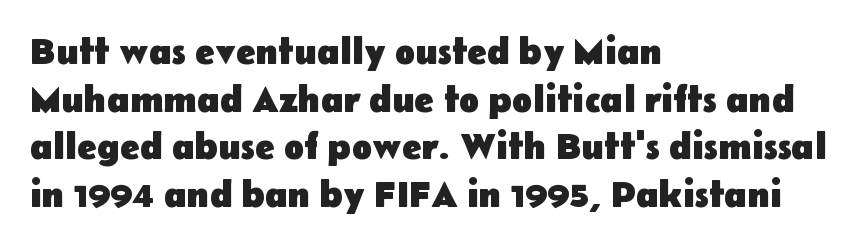
The passage shown is typed in a proportional face where columns would drift. Default kerning and tracking; the words read as compact shapes. Is the type bold? Yes — the strokes are clearly thick and heavy. A roman cut, with each character standing at attention.
